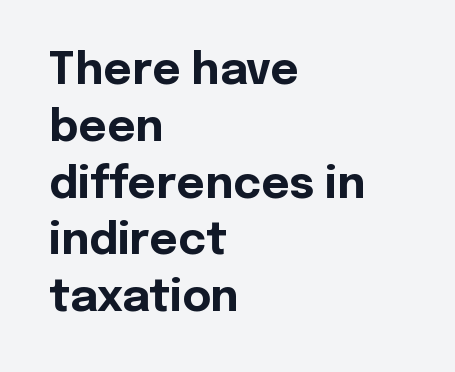
Q: Is the text bold? A: Yes.
Q: Is the text italic (slanted)? A: No, it is upright.
Q: Is the typeface a serif or a sans-serif typeface? A: Sans-serif.
Q: Is the text underlined? A: No.
Q: How is the paragraph aligned? A: Left-aligned.
Q: Is the spacing between letters normal or unusually wide? A: Normal.
Q: Is the spacing between lines tight, normal or loose? A: Normal.
Q: Width (condensed, normal, or wide)? A: Normal.
Q: x-height? A: Medium.
Q: Monospaced? A: No.
